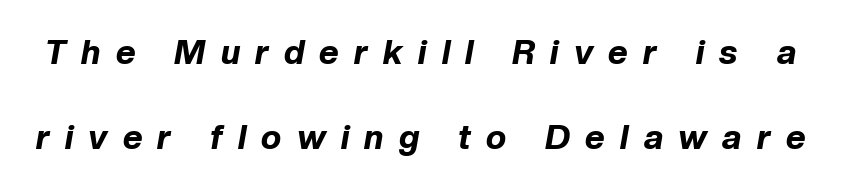
{"italic": "yes", "lean": "right", "slant_degrees": 10, "bold": "yes", "weight": "bold", "width": "normal", "stroke_contrast": "low", "x_height": "medium", "monospaced": "no", "underline": "no", "line_spacing": "loose", "line_spacing_ratio": 2.49, "letter_spacing": "wide", "letter_spacing_em": 0.45, "glyph_px": 34}
